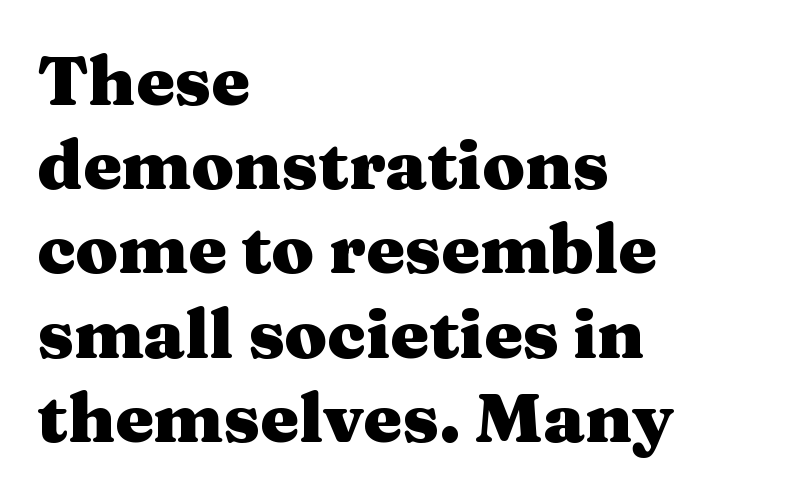
{"serif": "yes", "italic": "no", "bold": "yes", "weight": "heavy", "width": "wide", "stroke_contrast": "medium", "x_height": "medium", "monospaced": "no", "underline": "no", "align": "left", "line_spacing_ratio": 1.22, "letter_spacing": "normal", "letter_spacing_em": 0.0, "glyph_px": 69}
